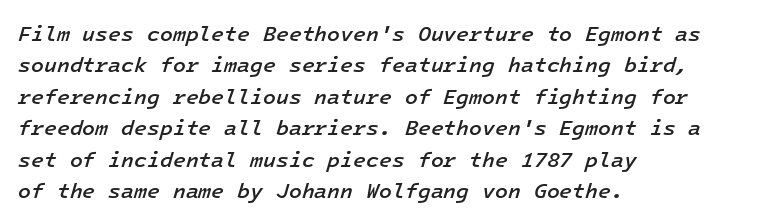
If you drew a ruler down the left edge, every line would touch it. Leading matches the norm, producing a regular column. The face used here is a semibold: visibly heavier than regular, lighter than bold. Compared with ordinary roman type, these characters are visibly tilted.
